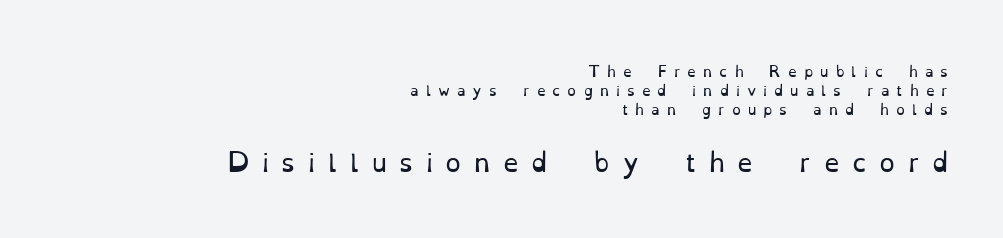
The image shows 25 px text type, upright; set right-aligned, normal line spacing (1.37x), unusually wide letter spacing (+0.5 em), not underlined; the second (bottom) block is 1.79x larger.
